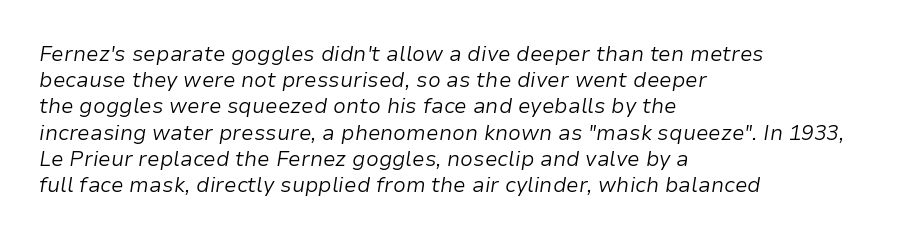
A typesetter would call this zero additional tracking. The line-height multiplier appears to be the usual default. Glance below the letters and you will spot only blank space. The ragged edge is on the right, which tells us the setting is flush left.
